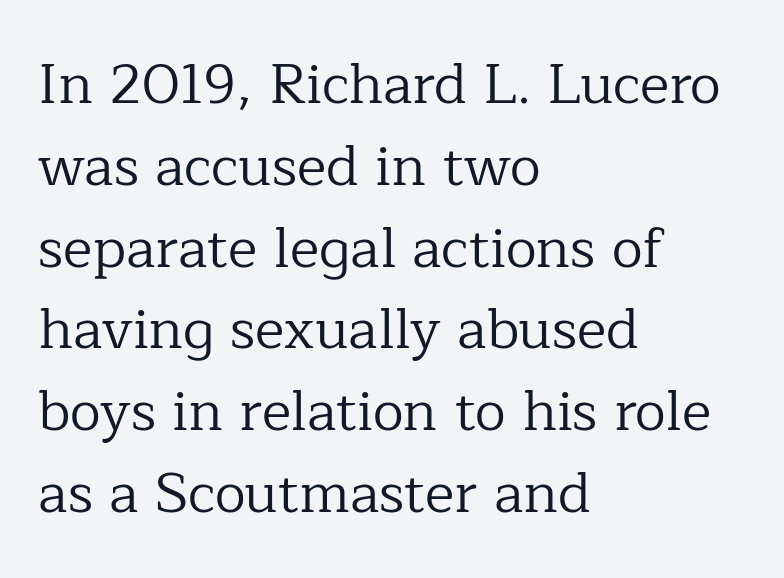
{"serif": "yes", "italic": "no", "bold": "no", "weight": "regular", "width": "normal", "stroke_contrast": "low", "x_height": "medium", "monospaced": "no", "underline": "no", "align": "left", "line_spacing": "normal", "line_spacing_ratio": 1.46, "letter_spacing": "normal", "letter_spacing_em": 0.0, "glyph_px": 56}
